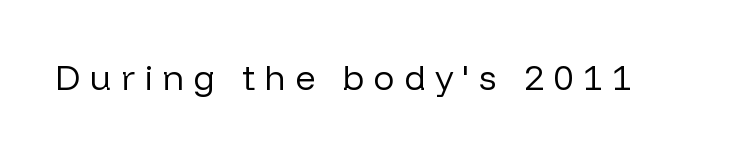
Check the space under the baseline: it is left empty. The face used here is rendered with a markedly widened letterfit. The typeface has the unassuming heft of standard copy or less. Classification — sans serif.
